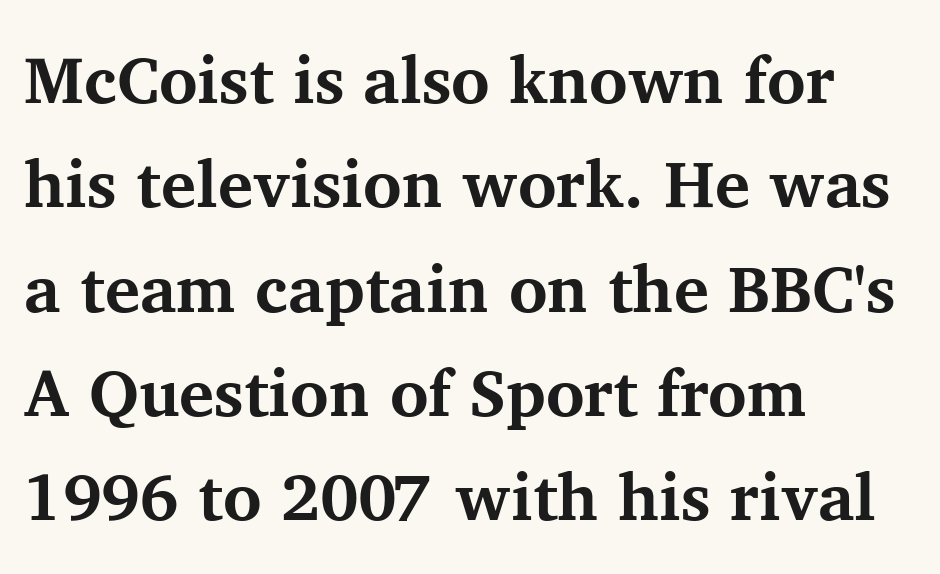
The image shows 66 px bold serif type, upright; set left-aligned, normal line spacing (1.58x), normal letter spacing, not underlined; medium stroke contrast and a medium x-height.
